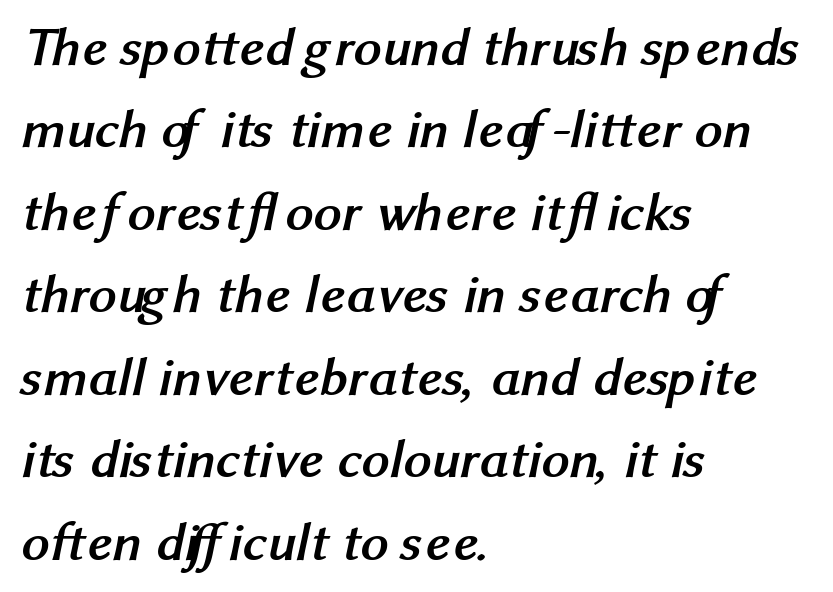
The image shows 55 px semibold sans-serif type; set left-aligned, normal line spacing (1.5x), normal letter spacing, not underlined; medium stroke contrast and a medium x-height.
